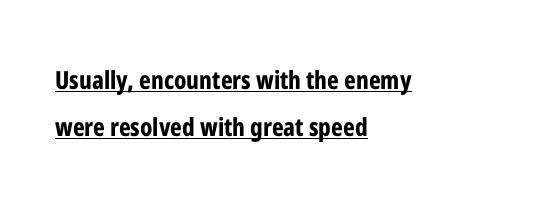
The image shows 25 px bold type, upright; set left-aligned, line spacing 1.89x, normal letter spacing, underlined.
